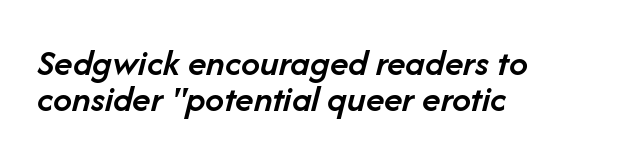
Designer's note — italics engaged. Any mark beneath the type? The region is blank. The face used here is proportionally spaced, like ordinary book or web type. Characters follow at the spacing the type designer built in. Caption: multi-line text, flush left, ragged right.
